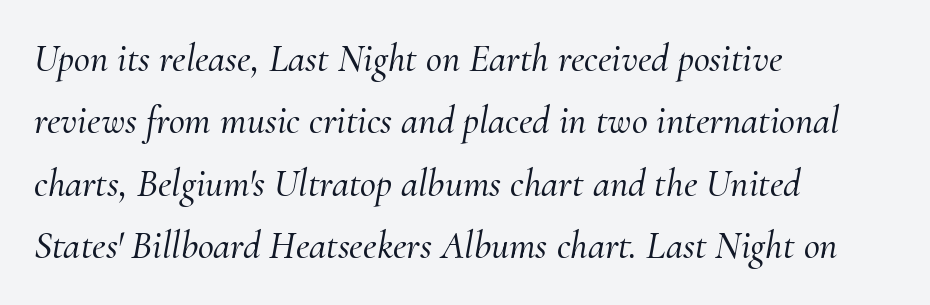
{"serif": "yes", "italic": "yes", "lean": "right", "slant_degrees": 10, "width": "normal", "stroke_contrast": "medium", "x_height": "small", "monospaced": "no", "underline": "no", "align": "left", "line_spacing": "normal", "line_spacing_ratio": 1.6, "letter_spacing": "normal", "letter_spacing_em": 0.0, "glyph_px": 39}
